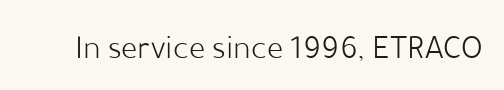
{"serif": "no", "italic": "no", "bold": "no", "weight": "light", "width": "normal", "stroke_contrast": "low", "x_height": "medium", "monospaced": "no", "underline": "no", "letter_spacing": "normal", "letter_spacing_em": 0.0, "glyph_px": 34}
